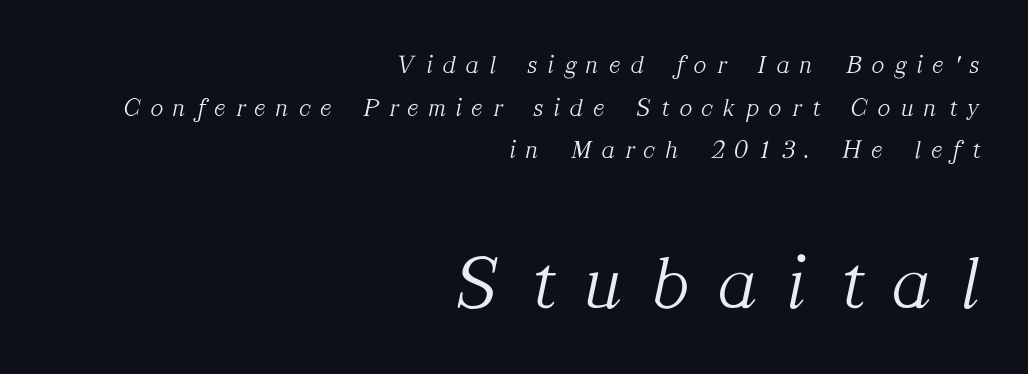
{"serif": "yes", "italic": "yes", "lean": "right", "slant_degrees": 12, "bold": "no", "weight": "light", "width": "normal", "stroke_contrast": "medium", "x_height": "medium", "monospaced": "no", "underline": "no", "align": "right", "line_spacing": "normal", "line_spacing_ratio": 1.64, "letter_spacing": "wide", "letter_spacing_em": 0.41, "larger_block": "second", "size_ratio": 2.96, "glyph_px": 77}
